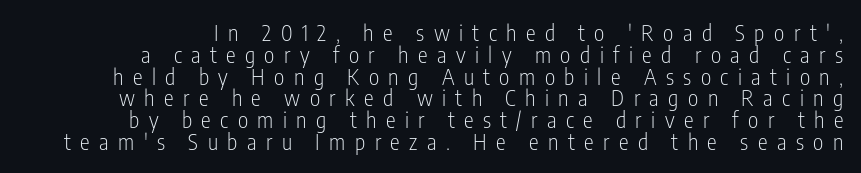
Q: Is the text bold? A: No.
Q: Is the text italic (slanted)? A: No, it is upright.
Q: Is the text underlined? A: No.
Q: Is the spacing between letters normal or unusually wide? A: Unusually wide.
Q: Is the spacing between lines tight, normal or loose? A: Tight.
